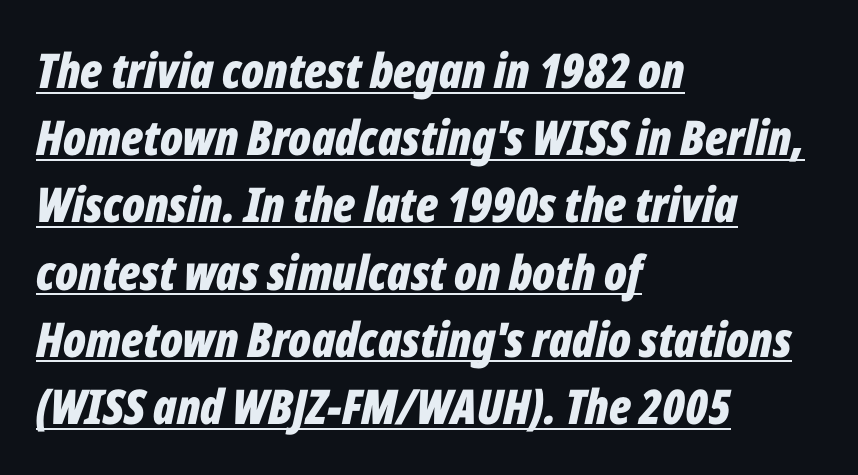
{"italic": "yes", "lean": "right", "slant_degrees": 12, "bold": "yes", "weight": "bold", "width": "condensed", "stroke_contrast": "low", "x_height": "medium", "monospaced": "no", "underline": "yes", "align": "left", "line_spacing": "normal", "line_spacing_ratio": 1.4, "letter_spacing": "normal", "letter_spacing_em": 0.0, "glyph_px": 48}
